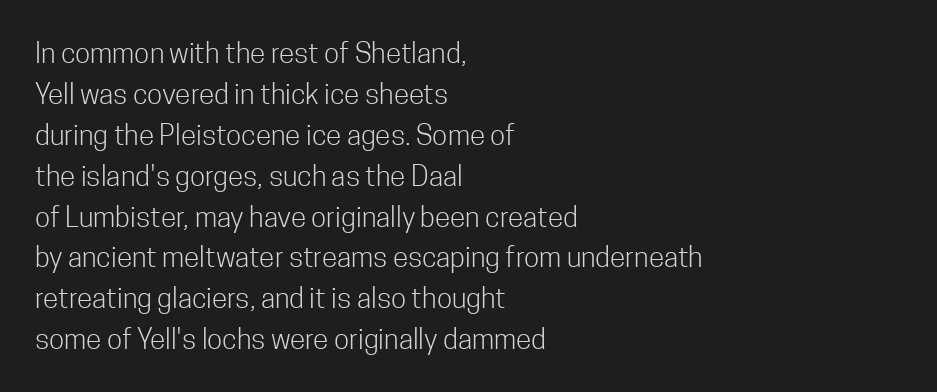
Q: Is the text bold? A: No.
Q: Is the text italic (slanted)? A: No, it is upright.
Q: Is the typeface a serif or a sans-serif typeface? A: Sans-serif.
Q: Is the text underlined? A: No.
Q: How is the paragraph aligned? A: Left-aligned.
Q: Is the spacing between letters normal or unusually wide? A: Normal.
Q: Is the spacing between lines tight, normal or loose? A: Normal.
Q: Width (condensed, normal, or wide)? A: Condensed.
Q: Stroke contrast? A: Low.
Q: x-height? A: Medium.
Q: Monospaced? A: No.
